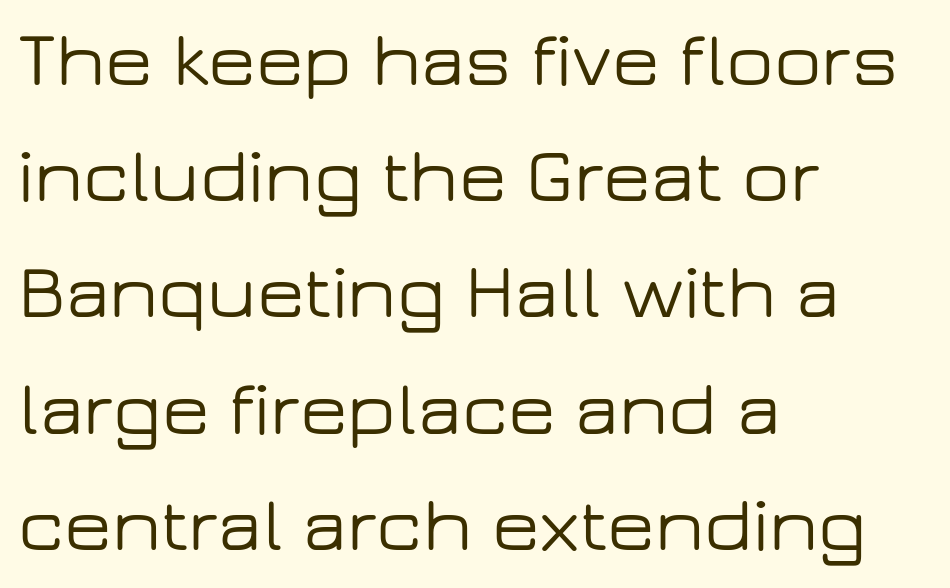
Horizontal bands of white between lines are of average thickness. Varying glyph widths throughout — classic text-font behaviour. Do the letters lean? They stand straight. No feet cap the strokes, marking this as sans-serif type.
